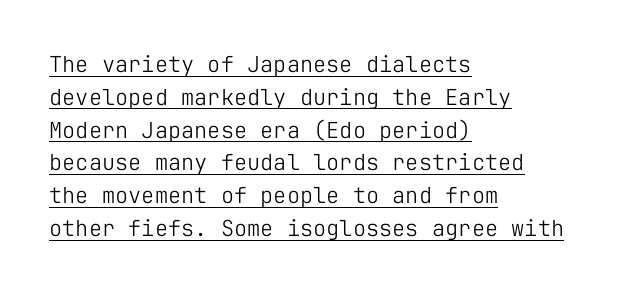
Q: Is the text bold? A: No.
Q: Is the text italic (slanted)? A: No, it is upright.
Q: Is the text underlined? A: Yes.
Q: How is the paragraph aligned? A: Left-aligned.
Q: Is the spacing between letters normal or unusually wide? A: Normal.
Q: Is the spacing between lines tight, normal or loose? A: Normal.
